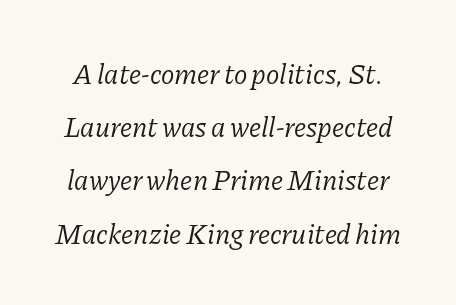
{"serif": "yes", "italic": "yes", "lean": "right", "slant_degrees": 11, "bold": "no", "weight": "light", "width": "normal", "stroke_contrast": "low", "x_height": "medium", "monospaced": "no", "underline": "no", "line_spacing": "loose", "line_spacing_ratio": 1.9, "letter_spacing": "normal", "letter_spacing_em": 0.0, "glyph_px": 28}
